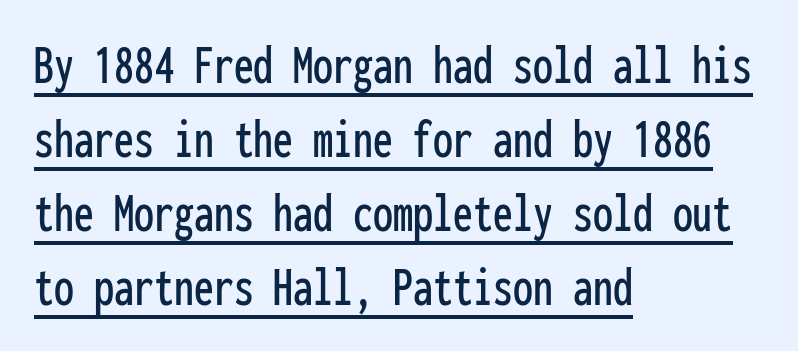
Q: Is the text italic (slanted)? A: No, it is upright.
Q: Is the typeface a serif or a sans-serif typeface? A: Sans-serif.
Q: Is the text underlined? A: Yes.
Q: How is the paragraph aligned? A: Left-aligned.
Q: Is the spacing between letters normal or unusually wide? A: Normal.
Q: Is the spacing between lines tight, normal or loose? A: Normal.
Q: Width (condensed, normal, or wide)? A: Condensed.
Q: Stroke contrast? A: Low.
Q: x-height? A: Medium.
Q: Monospaced? A: Yes.
